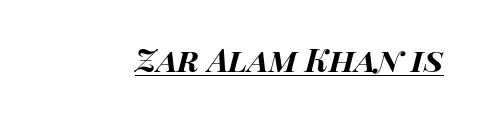
{"italic": "yes", "lean": "right", "slant_degrees": 14, "bold": "yes", "weight": "bold", "width": "wide", "stroke_contrast": "high", "x_height": "large", "monospaced": "no", "underline": "yes", "letter_spacing": "normal", "letter_spacing_em": 0.0, "glyph_px": 32}
